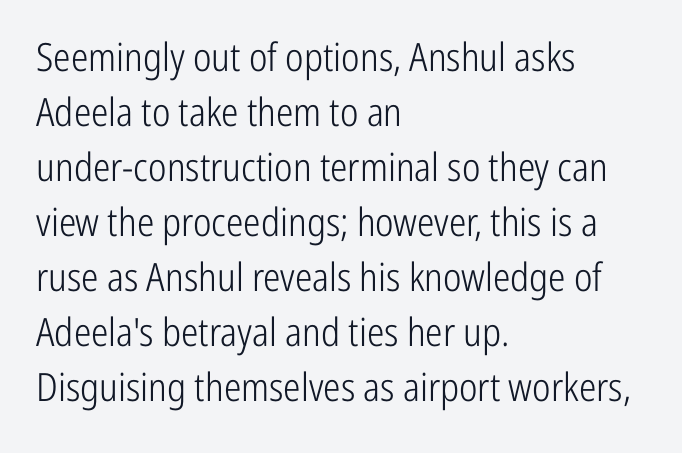
{"serif": "no", "italic": "no", "bold": "no", "weight": "light", "width": "condensed", "stroke_contrast": "low", "x_height": "medium", "monospaced": "no", "underline": "no", "align": "left", "line_spacing": "normal", "line_spacing_ratio": 1.41, "letter_spacing": "normal", "letter_spacing_em": 0.0, "glyph_px": 39}
